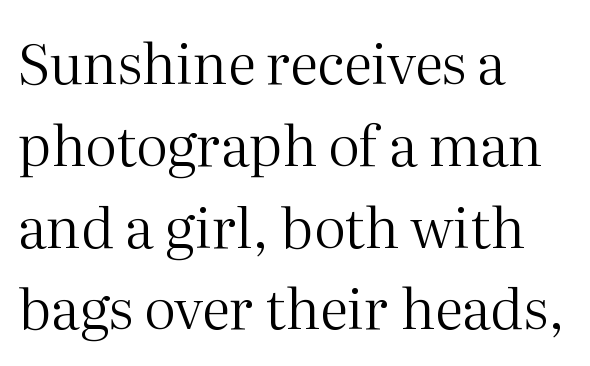
The image shows 56 px regular-weight serif type, upright; set left-aligned, normal line spacing (1.46x), normal letter spacing, not underlined; medium stroke contrast and a medium x-height.
